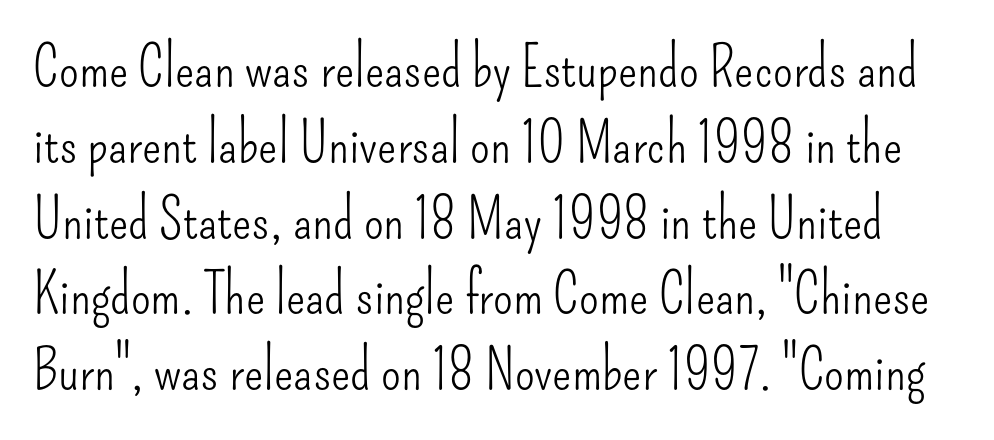
{"serif": "no", "italic": "no", "bold": "no", "weight": "light", "width": "condensed", "stroke_contrast": "low", "x_height": "small", "monospaced": "no", "underline": "no", "line_spacing": "normal", "line_spacing_ratio": 1.33, "letter_spacing": "normal", "letter_spacing_em": 0.0, "glyph_px": 57}
